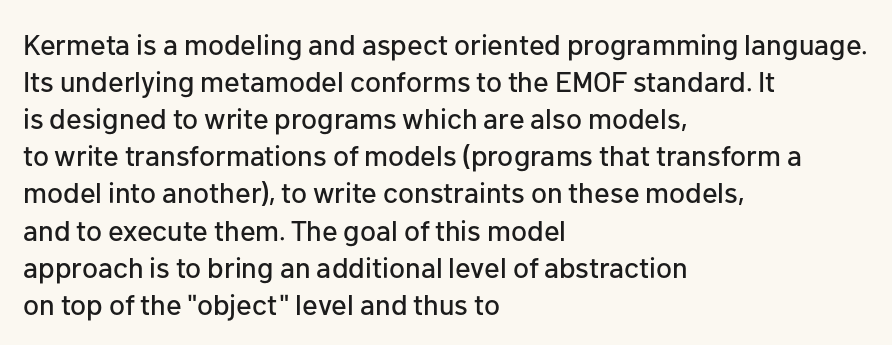
Has an underline been added? It has not. Is the letter spacing exaggerated? No — it looks like the ordinary default. Is this a fixed-width face? No — the glyphs have proportional, varying widths. It's the straight-up-and-down kind of type. Horizontally, the lines are justified to the leading edge only.
